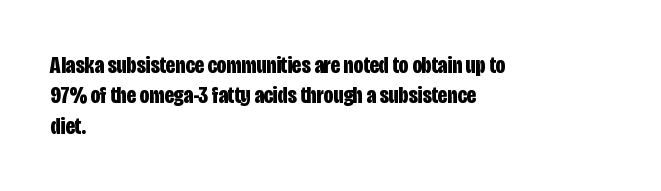
The image shows 24 px bold type, upright; set left-aligned, normal line spacing (1.27x), normal letter spacing, not underlined.
